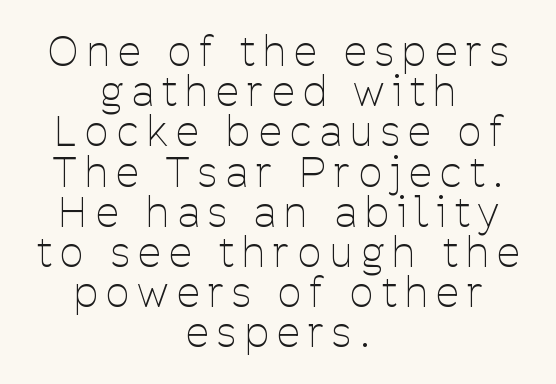
Q: Is the text bold? A: No.
Q: Is the text italic (slanted)? A: No, it is upright.
Q: Is the typeface a serif or a sans-serif typeface? A: Sans-serif.
Q: Is the text underlined? A: No.
Q: How is the paragraph aligned? A: Centered.
Q: Is the spacing between letters normal or unusually wide? A: Unusually wide.
Q: Is the spacing between lines tight, normal or loose? A: Tight.
Q: Width (condensed, normal, or wide)? A: Condensed.
Q: Stroke contrast? A: Low.
Q: x-height? A: Medium.
Q: Monospaced? A: No.
